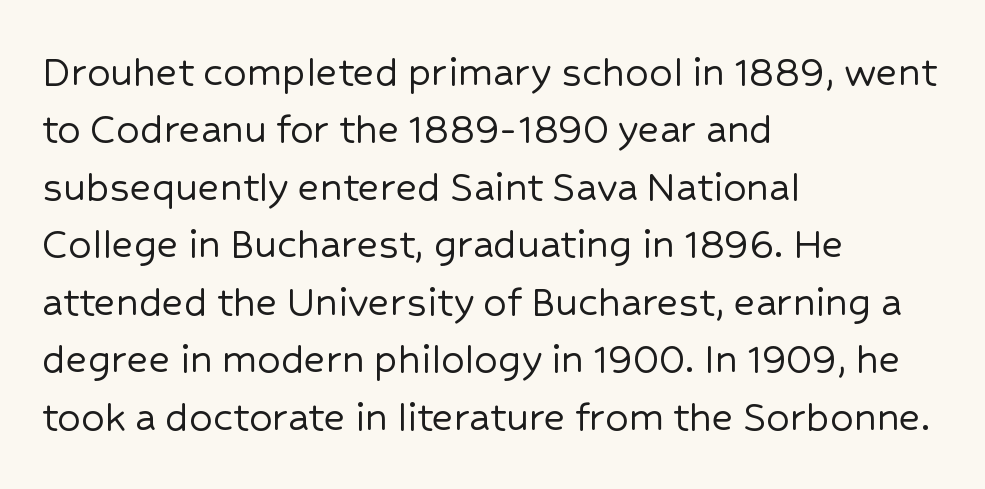
{"serif": "no", "italic": "no", "width": "normal", "stroke_contrast": "low", "x_height": "medium", "monospaced": "no", "underline": "no", "align": "left", "line_spacing": "normal", "line_spacing_ratio": 1.25, "letter_spacing": "normal", "letter_spacing_em": 0.0, "glyph_px": 46}
